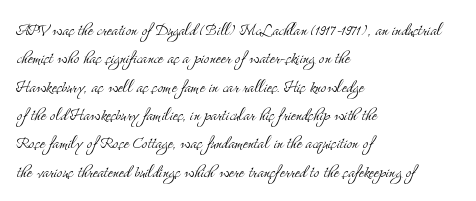
Evenly set lines give the paragraph a standard silhouette. Students, note that the glyphs here touch the page at normal intervals. Typeset ragged right — the left edge is the straight one.
